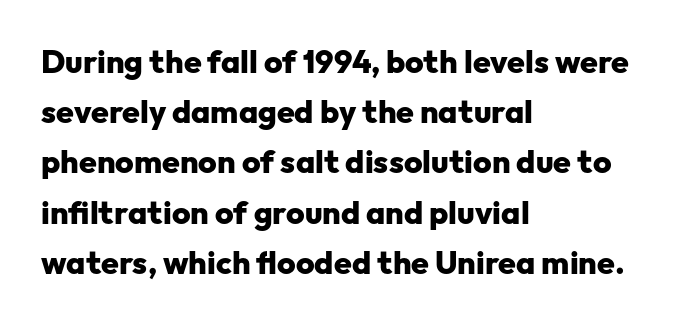
{"serif": "no", "italic": "no", "bold": "yes", "weight": "heavy", "width": "normal", "stroke_contrast": "low", "x_height": "medium", "monospaced": "no", "underline": "no", "align": "left", "line_spacing": "normal", "line_spacing_ratio": 1.57, "letter_spacing": "normal", "letter_spacing_em": 0.0, "glyph_px": 32}
